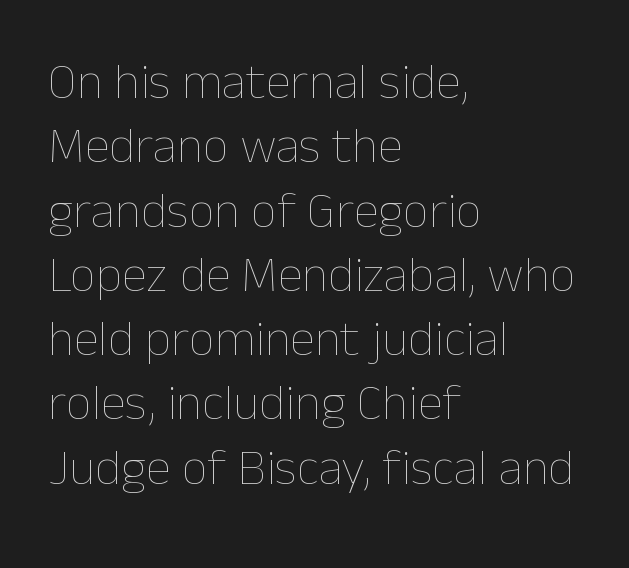
The image shows 51 px thin type, upright; set left-aligned, normal line spacing (1.26x), normal letter spacing, not underlined; low stroke contrast and a medium x-height.
